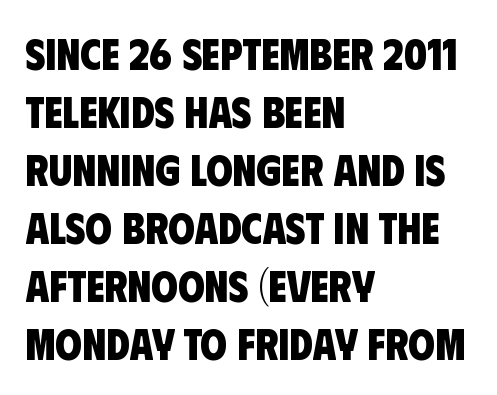
The image shows 43 px heavy, condensed sans-serif type; set left-aligned, normal line spacing (1.35x), normal letter spacing, not underlined; low stroke contrast and a large x-height.
